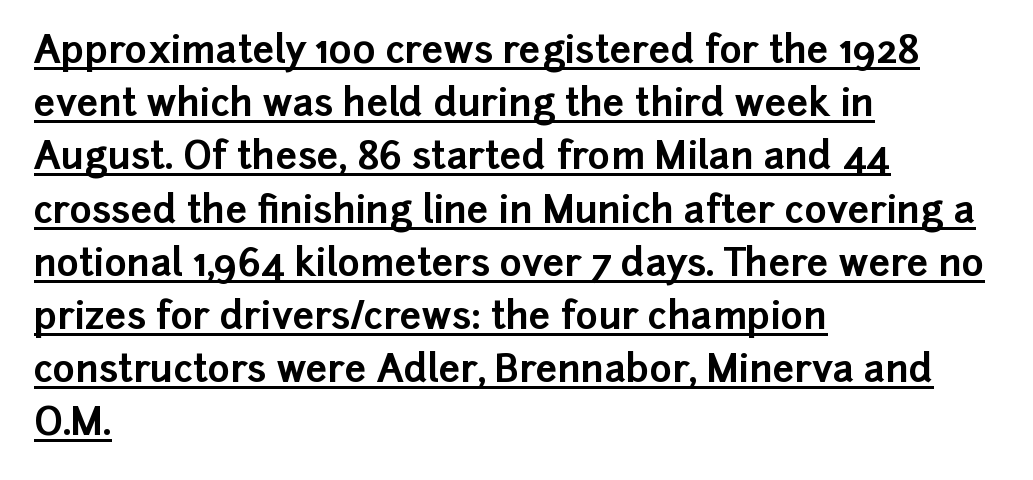
Q: Is the text bold? A: Yes.
Q: Is the text italic (slanted)? A: No, it is upright.
Q: Is the typeface a serif or a sans-serif typeface? A: Sans-serif.
Q: Is the text underlined? A: Yes.
Q: How is the paragraph aligned? A: Left-aligned.
Q: Is the spacing between letters normal or unusually wide? A: Normal.
Q: Is the spacing between lines tight, normal or loose? A: Normal.
Q: Width (condensed, normal, or wide)? A: Normal.
Q: Stroke contrast? A: Low.
Q: x-height? A: Medium.
Q: Monospaced? A: No.
